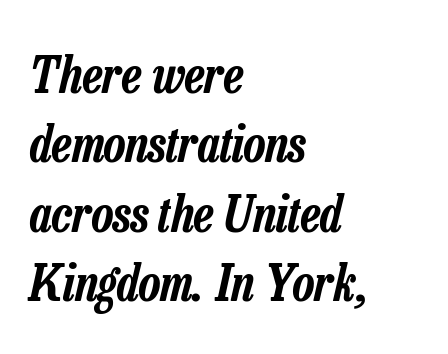
{"italic": "yes", "lean": "right", "slant_degrees": 13, "width": "condensed", "stroke_contrast": "low", "x_height": "medium", "monospaced": "no", "underline": "no", "align": "left", "line_spacing": "normal", "line_spacing_ratio": 1.39, "letter_spacing": "normal", "letter_spacing_em": 0.0, "glyph_px": 50}
